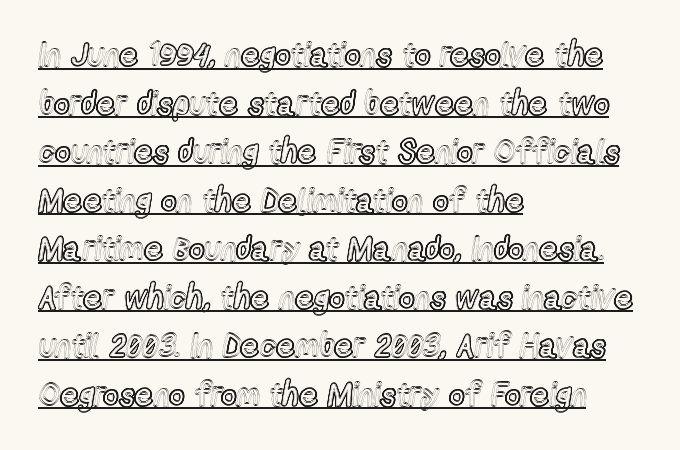
Q: Is the text italic (slanted)? A: Yes.
Q: Is the text underlined? A: Yes.
Q: How is the paragraph aligned? A: Left-aligned.
Q: Is the spacing between letters normal or unusually wide? A: Normal.
Q: Is the spacing between lines tight, normal or loose? A: Normal.
Q: Width (condensed, normal, or wide)? A: Condensed.
Q: x-height? A: Medium.
Q: Monospaced? A: No.
